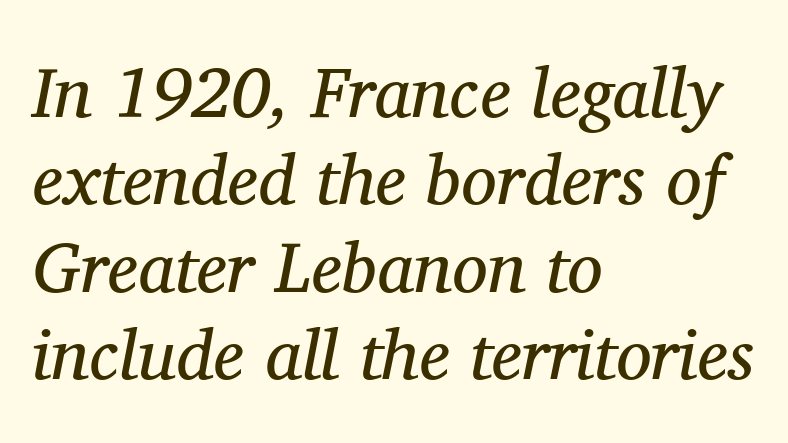
{"serif": "yes", "italic": "yes", "lean": "right", "slant_degrees": 11, "bold": "no", "weight": "regular", "width": "normal", "stroke_contrast": "medium", "x_height": "medium", "monospaced": "no", "underline": "no", "align": "left", "line_spacing_ratio": 1.23, "letter_spacing": "normal", "letter_spacing_em": 0.0, "glyph_px": 71}
